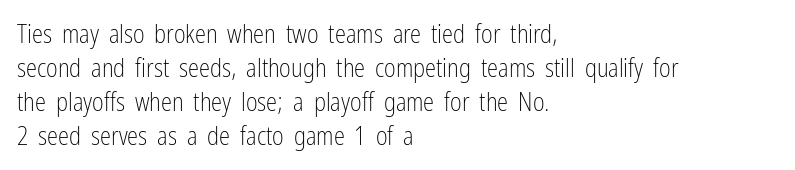
Q: Is the text bold? A: No.
Q: Is the text italic (slanted)? A: No, it is upright.
Q: Is the text underlined? A: No.
Q: How is the paragraph aligned? A: Left-aligned.
Q: Is the spacing between letters normal or unusually wide? A: Normal.
Q: Is the spacing between lines tight, normal or loose? A: Normal.
